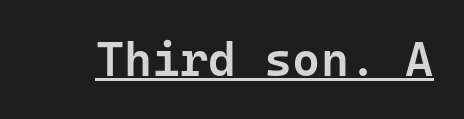
{"serif": "no", "italic": "no", "bold": "semi", "weight": "semibold", "width": "normal", "stroke_contrast": "low", "x_height": "medium", "monospaced": "yes", "underline": "yes", "letter_spacing": "normal", "letter_spacing_em": 0.0, "glyph_px": 48}
